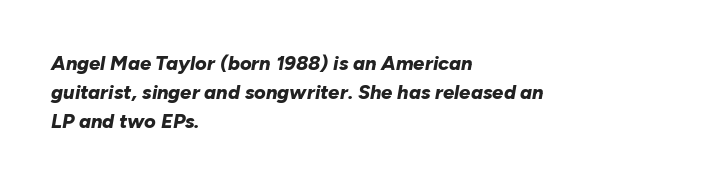
The image shows 20 px bold type, italic (leaning right); set left-aligned, normal line spacing (1.44x), normal letter spacing, not underlined.
